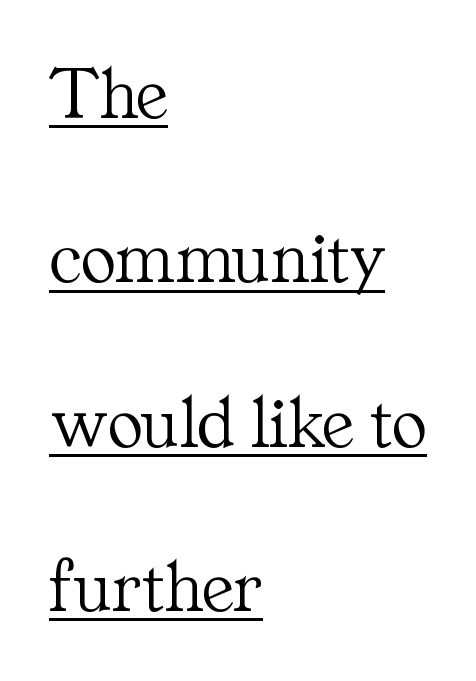
Words appear dense and cohesive because spacing is normal. Looks like regular typesetting: each glyph gets only the width it needs. This is not heavy type; no bold has been used. What decoration does the sample have? An underline.
